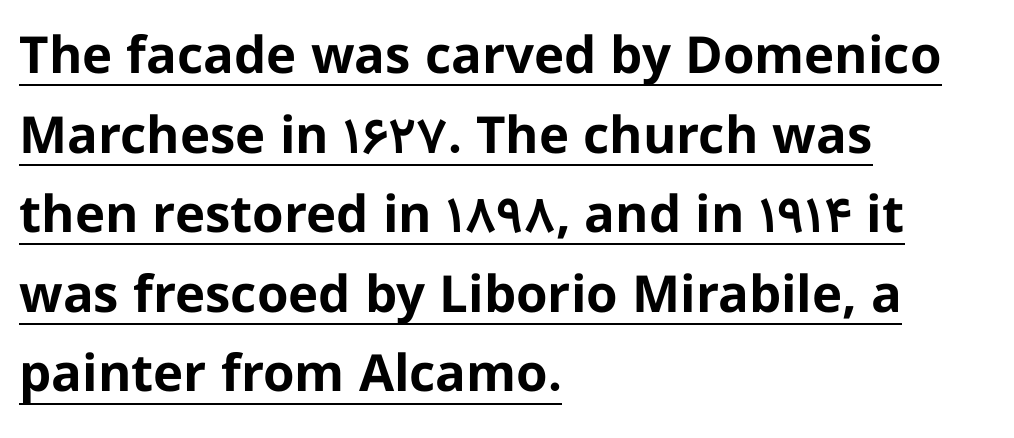
{"serif": "no", "italic": "no", "bold": "yes", "weight": "bold", "width": "normal", "stroke_contrast": "low", "x_height": "medium", "monospaced": "no", "underline": "yes", "align": "left", "line_spacing": "normal", "line_spacing_ratio": 1.56, "letter_spacing": "normal", "letter_spacing_em": 0.0, "glyph_px": 51}
